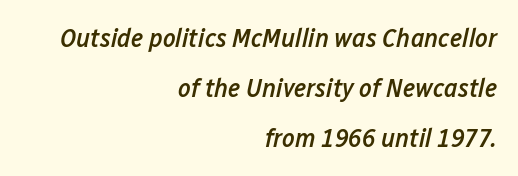
Q: Is the text bold? A: Semi-bold.
Q: Is the text italic (slanted)? A: Yes, it leans right by about 12 degrees.
Q: Is the text underlined? A: No.
Q: How is the paragraph aligned? A: Right-aligned.
Q: Is the spacing between letters normal or unusually wide? A: Normal.
